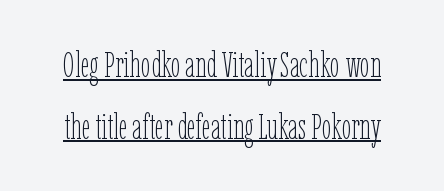
Q: Is the text bold? A: No.
Q: Is the text italic (slanted)? A: No, it is upright.
Q: Is the text underlined? A: Yes.
Q: Is the spacing between letters normal or unusually wide? A: Normal.
Q: Width (condensed, normal, or wide)? A: Condensed.
Q: Stroke contrast? A: Low.
Q: x-height? A: Medium.
Q: Monospaced? A: No.
